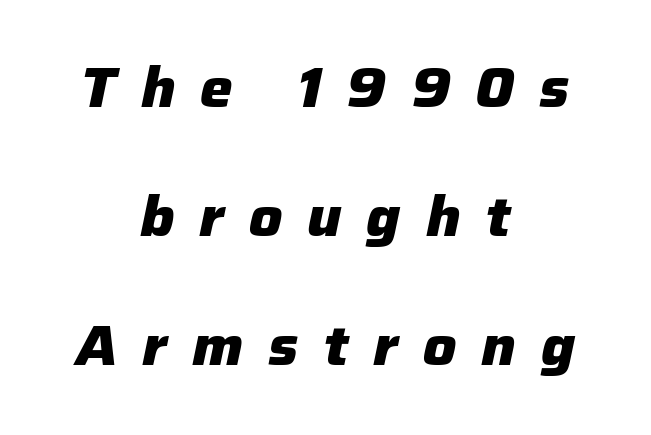
Slanted lettering throughout. The area under the type is left untouched. Loose tracking; the words dissolve into strings of separated letters. Is this a fixed-width face? No — the glyphs have proportional, varying widths. In terms of leading, this rendering errs on the spacious side.
